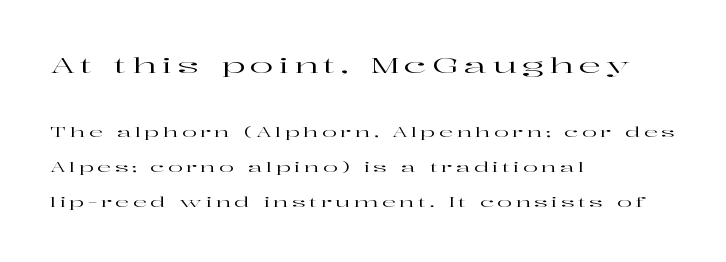
The image shows 22 px text type, upright; set left-aligned, loose line spacing (2.48x), unusually wide letter spacing (+0.24 em), not underlined; the first (top) block is 1.57x larger.
